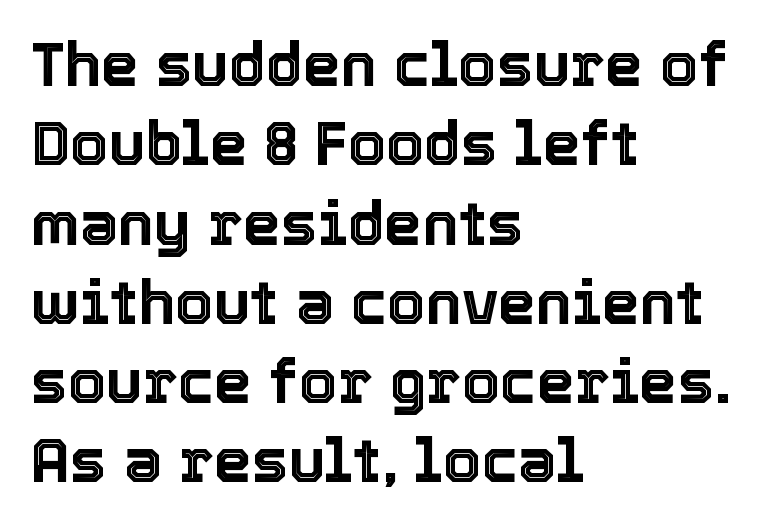
{"italic": "no", "width": "normal", "x_height": "medium", "monospaced": "no", "underline": "no", "align": "left", "line_spacing": "normal", "line_spacing_ratio": 1.3, "letter_spacing": "normal", "letter_spacing_em": 0.0, "glyph_px": 61}
